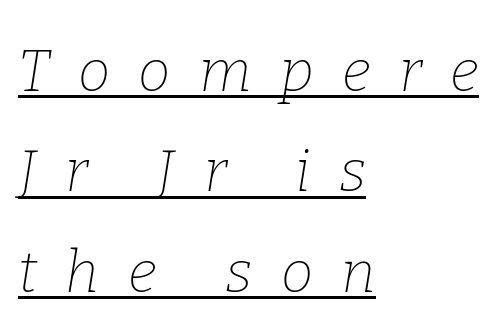
The gaps between neighbouring characters are conspicuously large. This sample uses a serif face. The rendering uses natural spacing where letterforms have individual widths. The typesetter chose a ragged-right arrangement here. Stroke mass is kept to a normal reading level or below. The typography opts for an oblique posture over an upright one.
